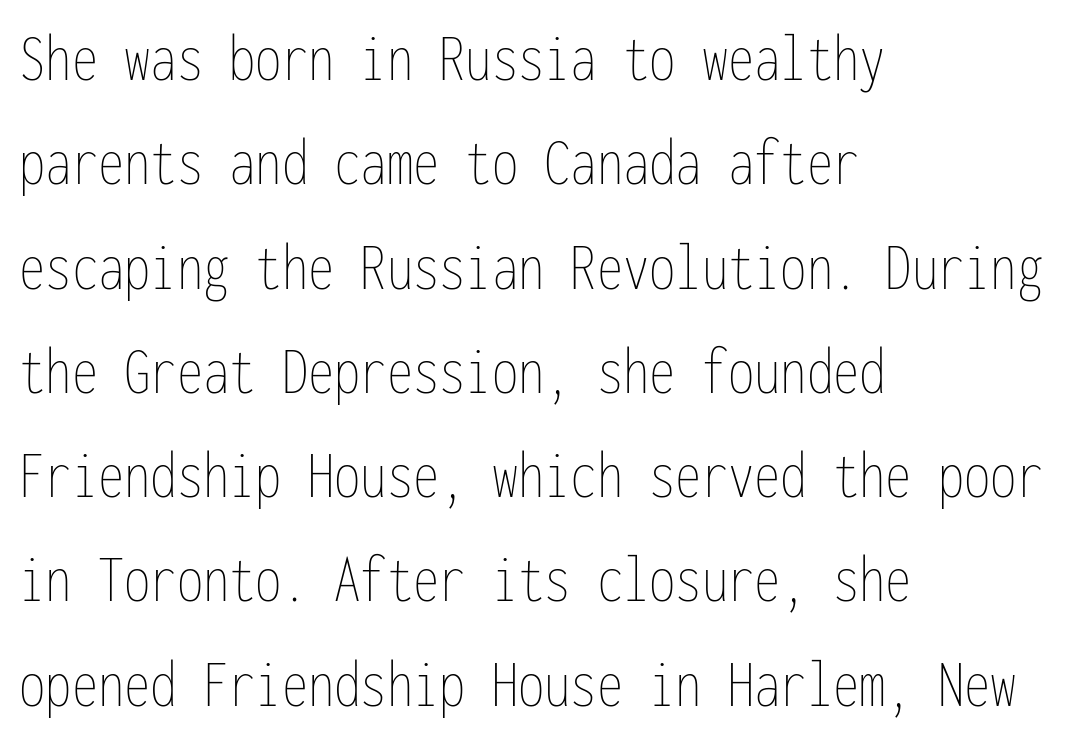
Each new line begins a customary step beneath the previous one. The words here are not underlined. It's the straight-up-and-down kind of type. Does extra space separate the letters? No, they use regular spacing. Stroke thickness stays within the range of a standard reading face or lighter.
